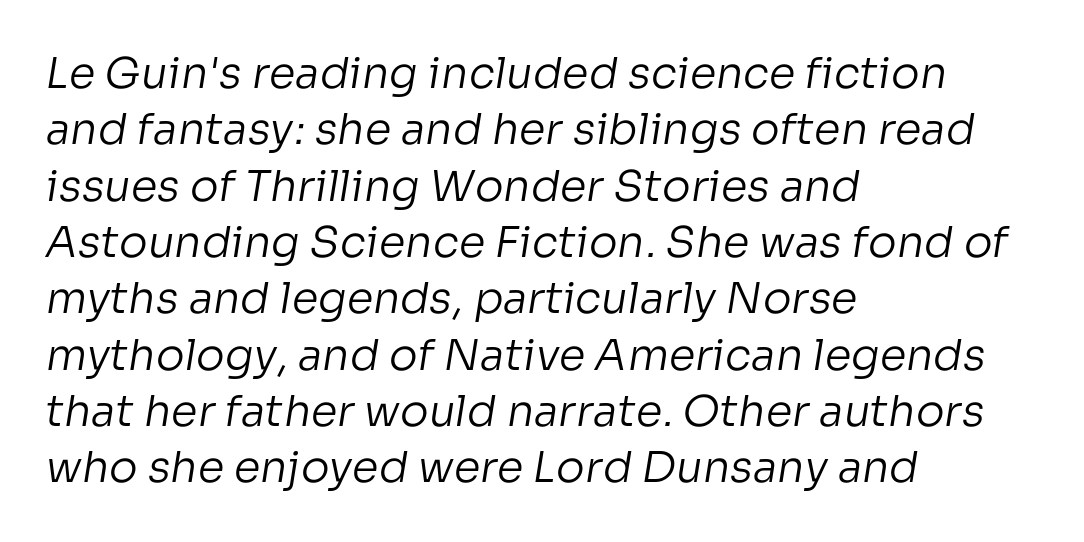
The image shows 43 px regular-weight sans-serif type; set left-aligned, normal line spacing (1.31x), normal letter spacing, not underlined; low stroke contrast and a medium x-height.
